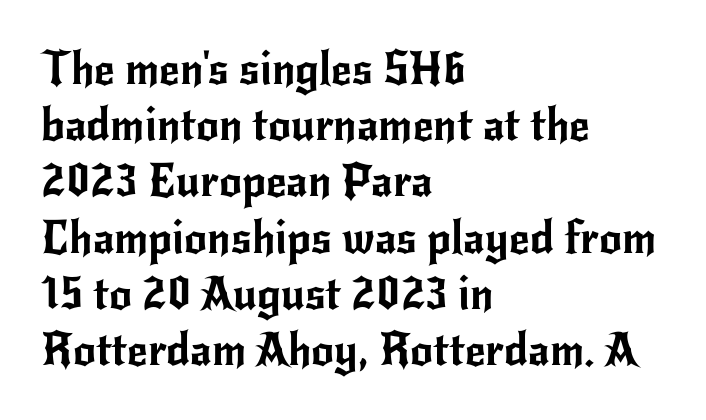
Q: Is the text italic (slanted)? A: No, it is upright.
Q: Is the typeface a serif or a sans-serif typeface? A: Sans-serif.
Q: Is the text underlined? A: No.
Q: How is the paragraph aligned? A: Left-aligned.
Q: Is the spacing between letters normal or unusually wide? A: Normal.
Q: Is the spacing between lines tight, normal or loose? A: Normal.
Q: Width (condensed, normal, or wide)? A: Normal.
Q: Stroke contrast? A: Low.
Q: x-height? A: Small.
Q: Monospaced? A: No.
